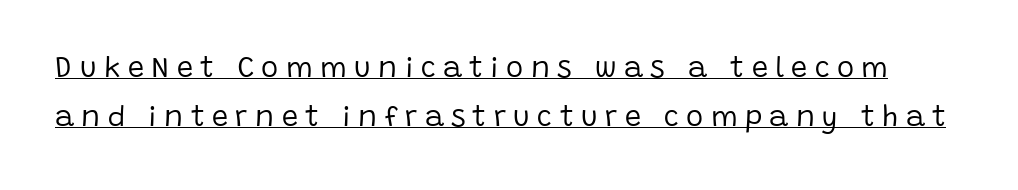
The image shows 29 px regular-weight sans-serif type, upright; set normal line spacing (1.69x), unusually wide letter spacing (+0.25 em), underlined; low stroke contrast and a large x-height.
